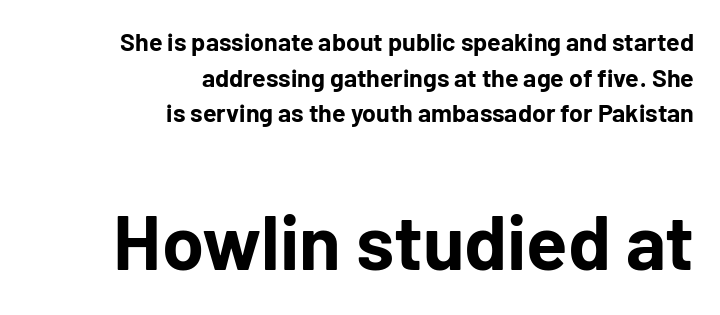
Q: Is the text bold? A: Yes.
Q: Is the text italic (slanted)? A: No, it is upright.
Q: Is the typeface a serif or a sans-serif typeface? A: Sans-serif.
Q: Is the text underlined? A: No.
Q: How is the paragraph aligned? A: Right-aligned.
Q: Is the spacing between letters normal or unusually wide? A: Normal.
Q: Is the spacing between lines tight, normal or loose? A: Normal.
Q: Which block of text is set in a larger size, the first (top) or the second (bottom)? A: The second (bottom) one.
Q: Width (condensed, normal, or wide)? A: Normal.
Q: Stroke contrast? A: Low.
Q: x-height? A: Medium.
Q: Monospaced? A: No.
